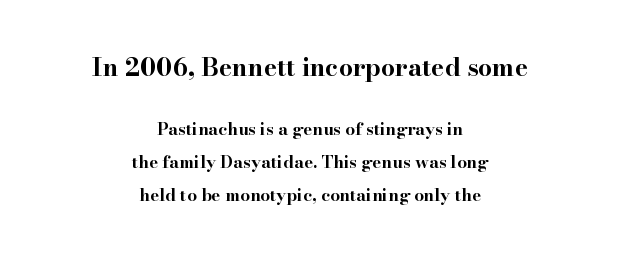
{"italic": "no", "bold": "yes", "underline": "no", "align": "center", "line_spacing": "loose", "line_spacing_ratio": 1.93, "letter_spacing": "normal", "letter_spacing_em": 0.0, "larger_block": "first", "size_ratio": 1.47, "glyph_px": 25}
